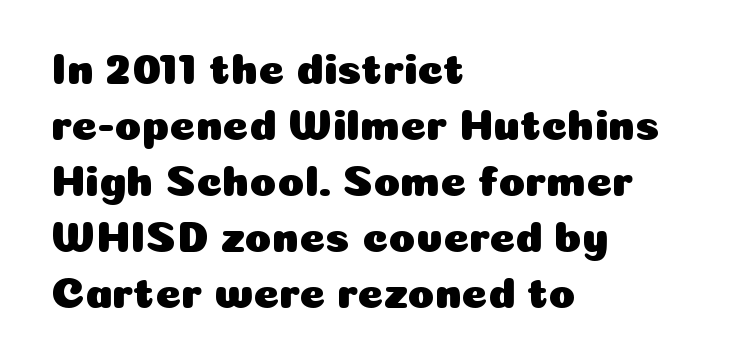
The image shows 44 px sans-serif type, upright; set left-aligned, normal line spacing (1.27x), normal letter spacing, not underlined; low stroke contrast and a medium x-height.
